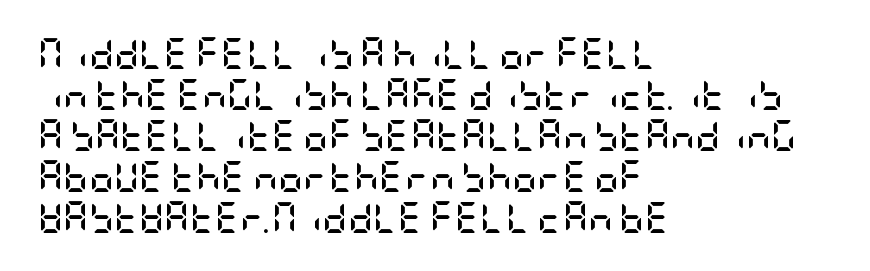
Q: Is the text bold? A: Yes.
Q: Is the text italic (slanted)? A: No, it is upright.
Q: Is the typeface a serif or a sans-serif typeface? A: Sans-serif.
Q: Is the text underlined? A: No.
Q: How is the paragraph aligned? A: Left-aligned.
Q: Is the spacing between letters normal or unusually wide? A: Normal.
Q: Is the spacing between lines tight, normal or loose? A: Normal.
Q: Width (condensed, normal, or wide)? A: Condensed.
Q: Stroke contrast? A: Low.
Q: x-height? A: Large.
